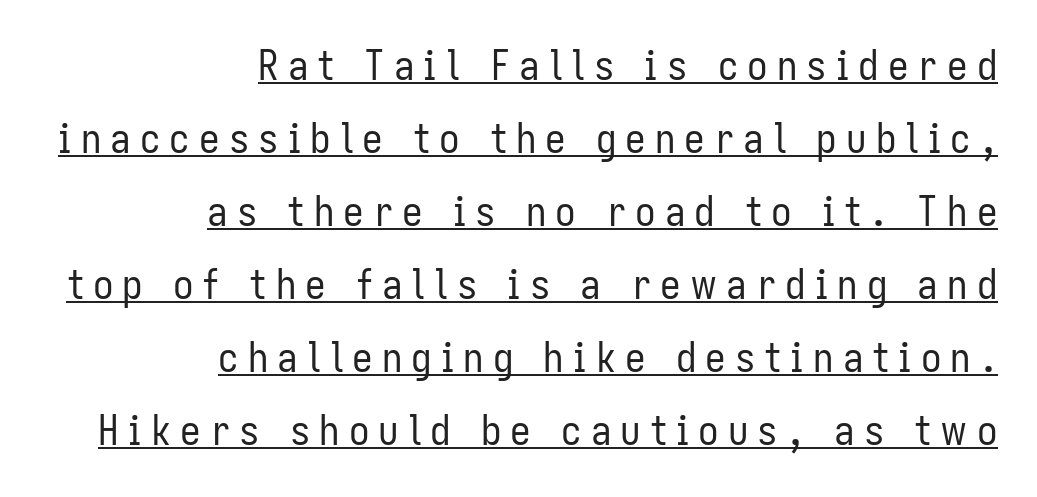
These lines have a slow, spaced-out rhythm from letter to letter. Summary of weight: not heavy and not bold. The compositor pushed each line to the right boundary. The letters advance in unequal steps, a hallmark of proportional type. Does the lettering tilt? It doesn't — this is upright.
